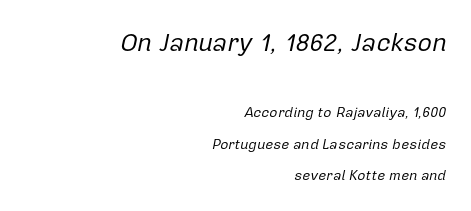
Q: Is the text bold? A: No.
Q: Is the text italic (slanted)? A: Yes, it leans right by about 12 degrees.
Q: Is the text underlined? A: No.
Q: How is the paragraph aligned? A: Right-aligned.
Q: Is the spacing between letters normal or unusually wide? A: Normal.
Q: Is the spacing between lines tight, normal or loose? A: Loose.
Q: Which block of text is set in a larger size, the first (top) or the second (bottom)? A: The first (top) one.
